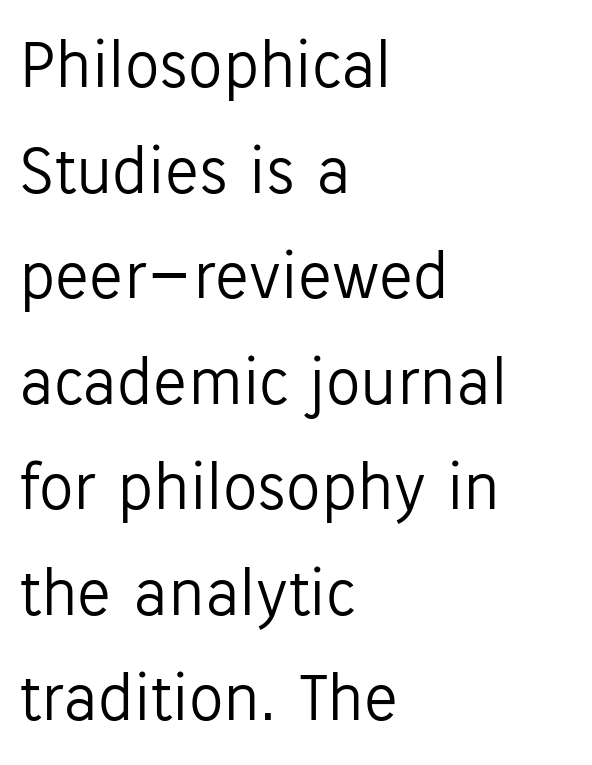
{"serif": "no", "italic": "no", "bold": "no", "weight": "light", "width": "normal", "stroke_contrast": "low", "x_height": "medium", "monospaced": "no", "underline": "no", "align": "left", "line_spacing": "normal", "line_spacing_ratio": 1.53, "letter_spacing": "normal", "letter_spacing_em": 0.0, "glyph_px": 69}
